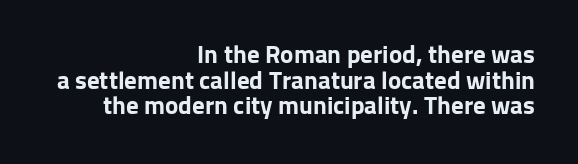
The image shows 25 px bold type, upright; set right-aligned, tight line spacing (1.03x), normal letter spacing, not underlined.
